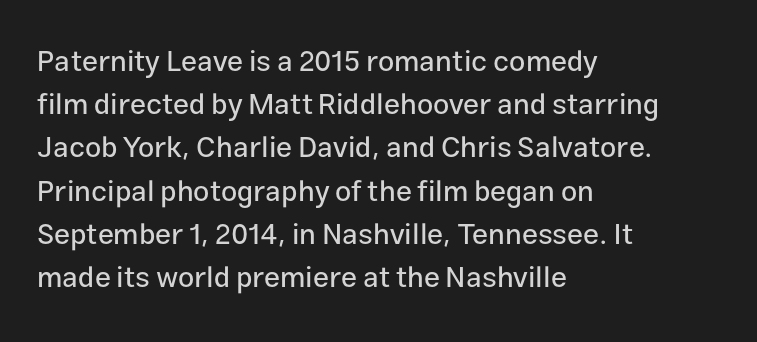
{"serif": "no", "italic": "no", "width": "normal", "stroke_contrast": "low", "x_height": "medium", "monospaced": "no", "underline": "no", "align": "left", "line_spacing": "normal", "line_spacing_ratio": 1.49, "letter_spacing": "normal", "letter_spacing_em": 0.0, "glyph_px": 29}
